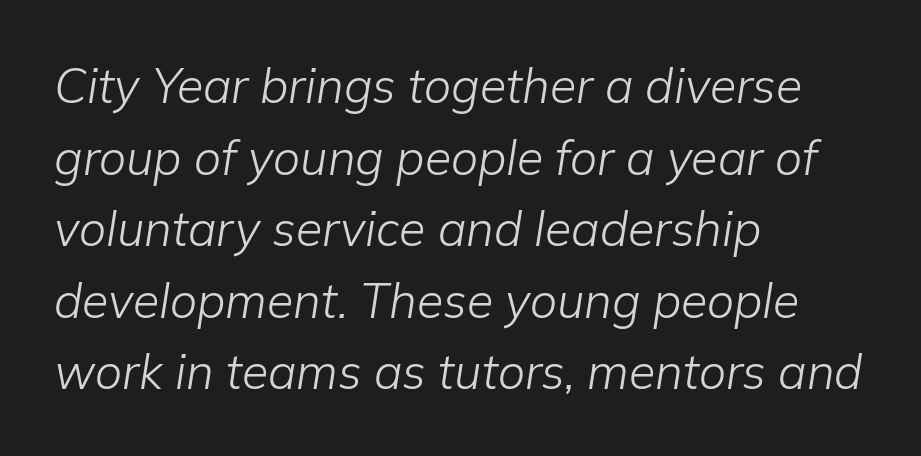
Each row of text sits above clean, open space. The letters sit at their default tracking, neither squeezed nor spread. The passage shown leans; its letterforms are oblique. In terms of leading, this rendering sits right in the middle. Left-aligned paragraph, ragged on the right. The weight would be labelled regular, book, light, or lighter still.
